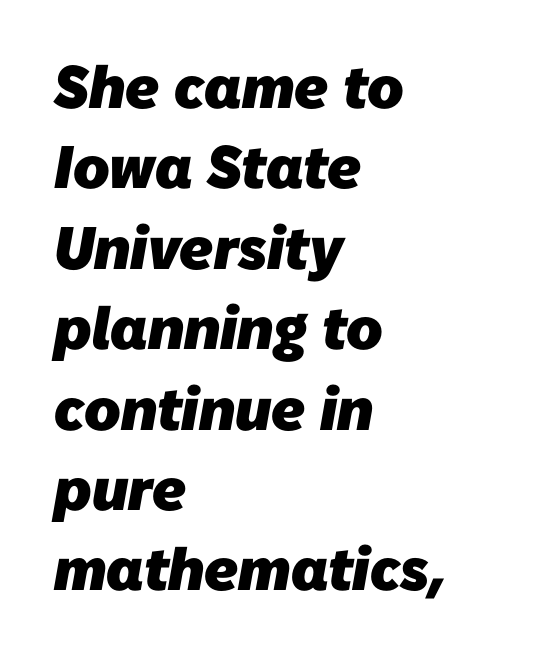
The image shows 60 px heavy sans-serif type; set left-aligned, normal line spacing (1.34x), normal letter spacing, not underlined; low stroke contrast and a medium x-height.
